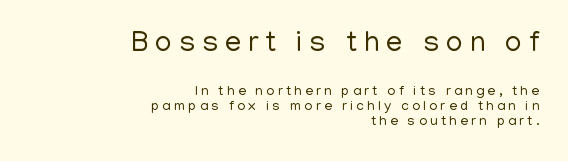
{"serif": "no", "italic": "no", "bold": "no", "weight": "regular", "width": "normal", "stroke_contrast": "low", "x_height": "medium", "monospaced": "no", "underline": "no", "align": "right", "line_spacing": "tight", "line_spacing_ratio": 1.09, "letter_spacing": "wide", "letter_spacing_em": 0.23, "larger_block": "first", "size_ratio": 2.07, "glyph_px": 29}
